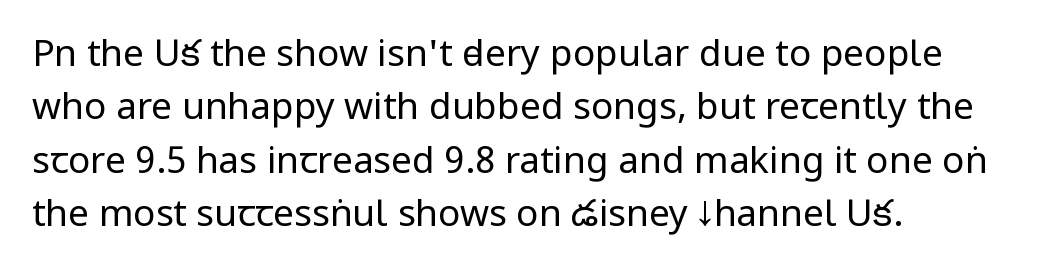
Q: Is the text bold? A: No.
Q: Is the text italic (slanted)? A: No, it is upright.
Q: Is the typeface a serif or a sans-serif typeface? A: Sans-serif.
Q: Is the text underlined? A: No.
Q: How is the paragraph aligned? A: Left-aligned.
Q: Is the spacing between letters normal or unusually wide? A: Normal.
Q: Is the spacing between lines tight, normal or loose? A: Normal.
Q: Width (condensed, normal, or wide)? A: Condensed.
Q: Stroke contrast? A: Low.
Q: x-height? A: Large.
Q: Monospaced? A: No.
